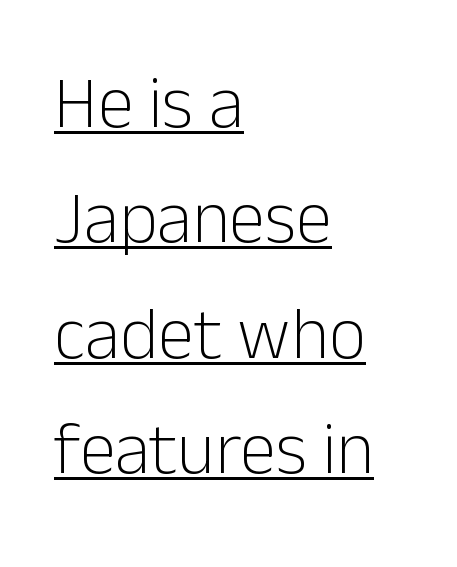
Q: Is the text bold? A: No.
Q: Is the text italic (slanted)? A: No, it is upright.
Q: Is the typeface a serif or a sans-serif typeface? A: Sans-serif.
Q: Is the text underlined? A: Yes.
Q: How is the paragraph aligned? A: Left-aligned.
Q: Is the spacing between letters normal or unusually wide? A: Normal.
Q: Is the spacing between lines tight, normal or loose? A: Normal.
Q: Width (condensed, normal, or wide)? A: Normal.
Q: Stroke contrast? A: Low.
Q: x-height? A: Medium.
Q: Monospaced? A: No.
